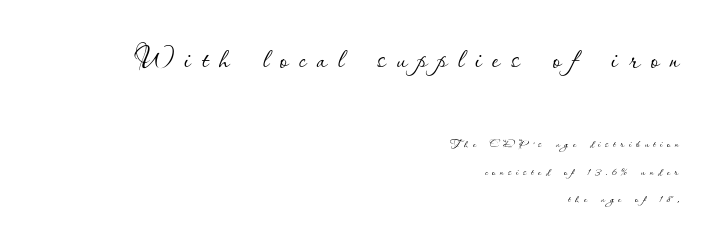
Q: Is the text bold? A: No.
Q: Is the text italic (slanted)? A: Yes.
Q: Is the text underlined? A: No.
Q: How is the paragraph aligned? A: Right-aligned.
Q: Is the spacing between letters normal or unusually wide? A: Unusually wide.
Q: Which block of text is set in a larger size, the first (top) or the second (bottom)? A: The first (top) one.
Q: Width (condensed, normal, or wide)? A: Normal.
Q: Stroke contrast? A: Low.
Q: x-height? A: Small.
Q: Monospaced? A: No.
